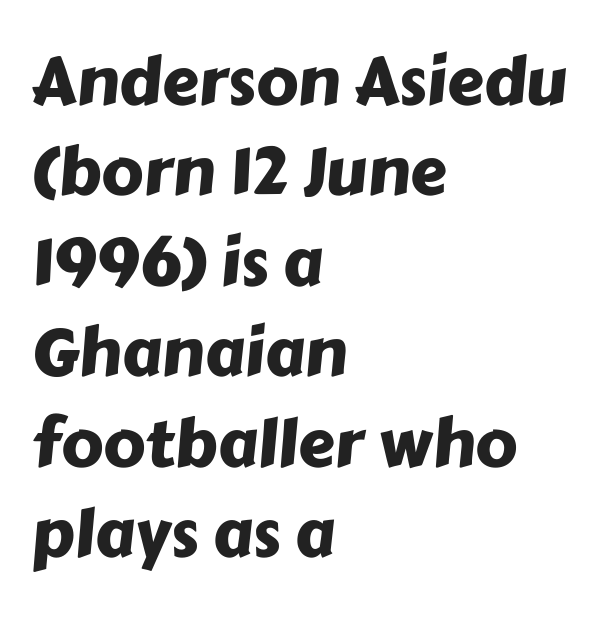
Stroke terminals: plain, sans-serif. Quick note: underline off. Visually the block forms a straight wall on the left and a jagged coastline on the right. Think of a printed novel: that variable character pitch is what you see here. Vertical spacing — default. Tracking value appears to be zero — textbook default spacing.
